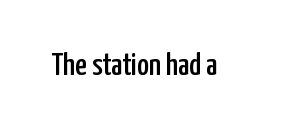
The image shows 32 px condensed sans-serif type, upright; set normal letter spacing, not underlined; low stroke contrast and a medium x-height.
